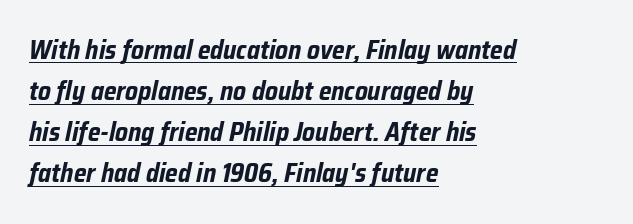
The image shows 26 px bold type, italic (leaning right); set left-aligned, normal line spacing (1.58x), normal letter spacing, underlined.
